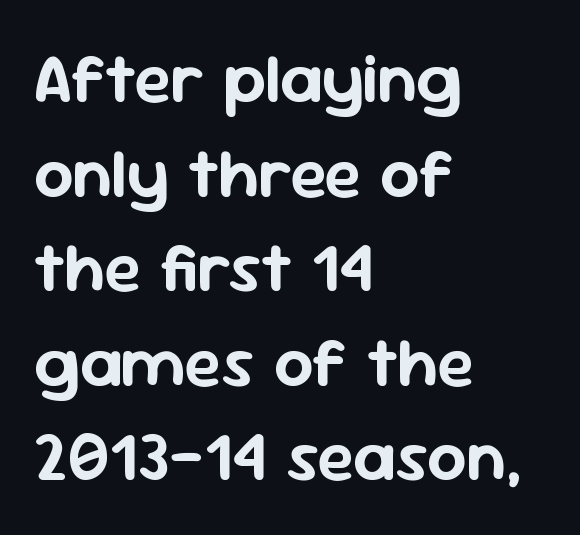
Q: Is the text italic (slanted)? A: No, it is upright.
Q: Is the typeface a serif or a sans-serif typeface? A: Sans-serif.
Q: Is the text underlined? A: No.
Q: How is the paragraph aligned? A: Left-aligned.
Q: Is the spacing between letters normal or unusually wide? A: Normal.
Q: Is the spacing between lines tight, normal or loose? A: Normal.
Q: Width (condensed, normal, or wide)? A: Normal.
Q: Stroke contrast? A: Low.
Q: x-height? A: Medium.
Q: Monospaced? A: No.
